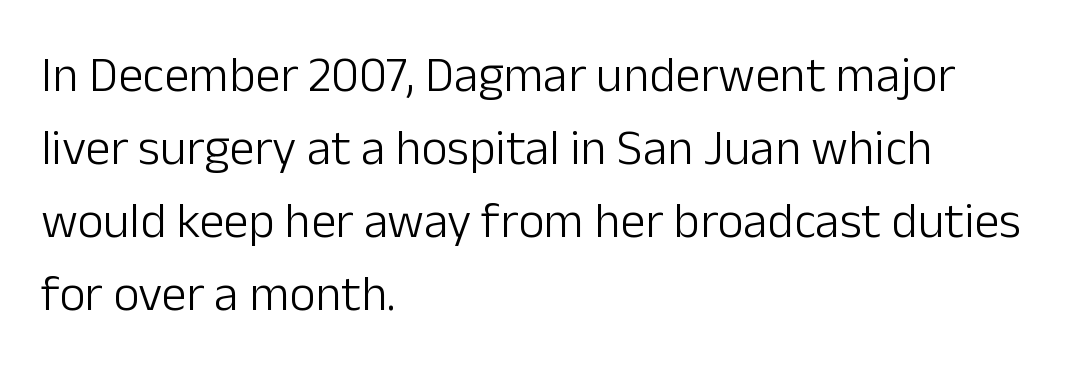
Q: Is the text bold? A: No.
Q: Is the text italic (slanted)? A: No, it is upright.
Q: Is the typeface a serif or a sans-serif typeface? A: Sans-serif.
Q: Is the text underlined? A: No.
Q: How is the paragraph aligned? A: Left-aligned.
Q: Is the spacing between letters normal or unusually wide? A: Normal.
Q: Is the spacing between lines tight, normal or loose? A: Normal.
Q: Width (condensed, normal, or wide)? A: Normal.
Q: Stroke contrast? A: Low.
Q: x-height? A: Medium.
Q: Monospaced? A: No.
